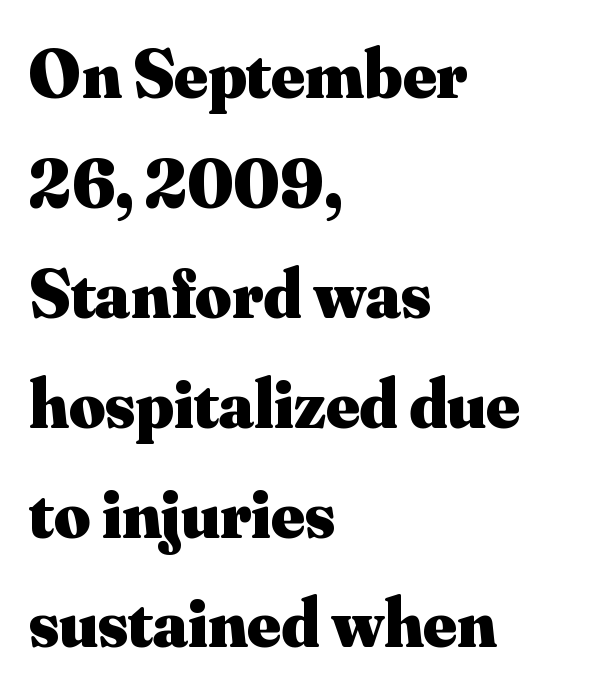
The image shows 70 px heavy serif type, upright; set left-aligned, normal line spacing (1.57x), normal letter spacing, not underlined; medium stroke contrast and a small x-height.
